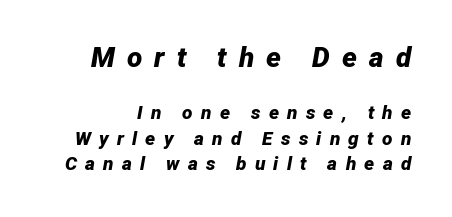
When letters slant like this, we call the style italic. Does the weight exceed regular? Yes, all the way to bold. You get the large type first, then a drop to smaller type. A bare baseline throughout the passage. Honestly, the row spacing looks completely unremarkable. Here the designer chose a conventional face with non-uniform glyph widths.
